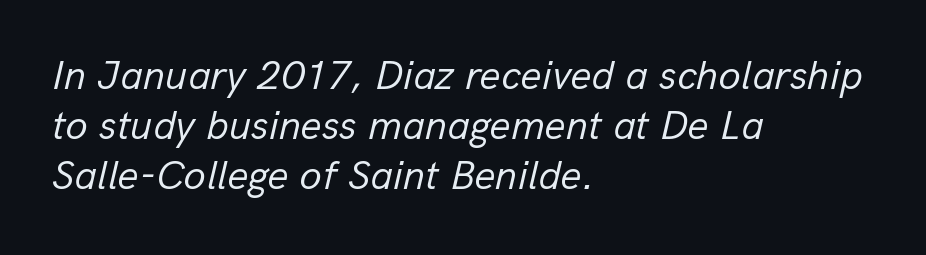
The image shows 41 px regular-weight type, italic (leaning right); set left-aligned, line spacing 1.22x, normal letter spacing, not underlined; low stroke contrast and a medium x-height.
